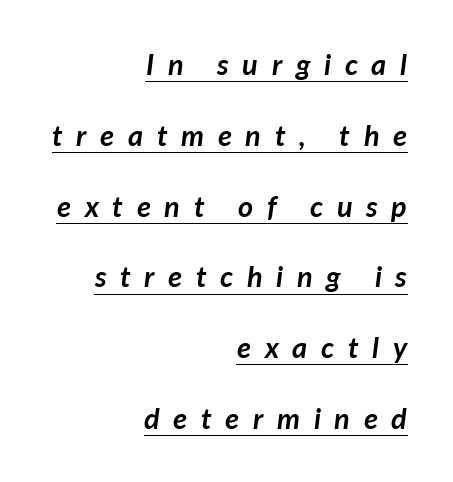
Note the varied advance widths — an 'i' is clearly narrower than an 'm'. This is heavy type, rendered in bold. Between one letter and the next there's a generous, obvious gap. Typeset ragged left — the right edge is the straight one. Has an underline been added? It has. The line-height multiplier appears high, well above default.
